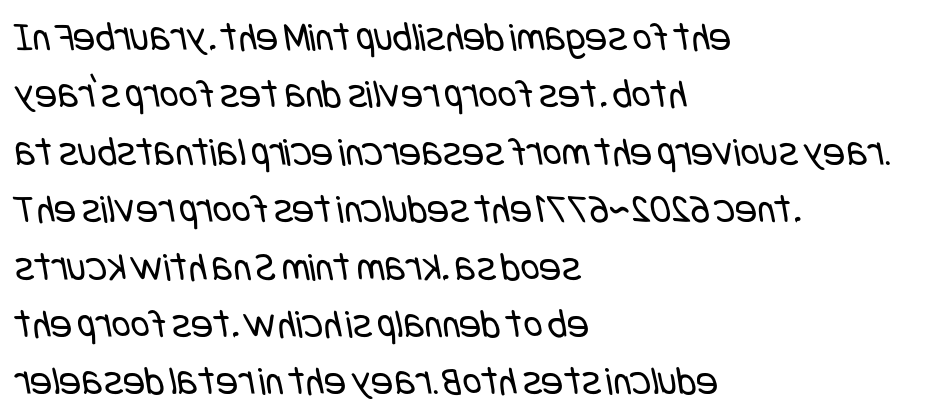
{"serif": "no", "bold": "no", "weight": "regular", "width": "condensed", "stroke_contrast": "low", "x_height": "large", "underline": "no", "align": "left", "line_spacing": "normal", "line_spacing_ratio": 1.4, "letter_spacing": "normal", "letter_spacing_em": 0.0, "glyph_px": 41}
